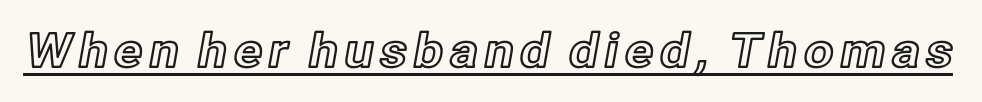
Q: Is the text italic (slanted)? A: Yes.
Q: Is the text underlined? A: Yes.
Q: Width (condensed, normal, or wide)? A: Normal.
Q: x-height? A: Medium.
Q: Monospaced? A: No.
